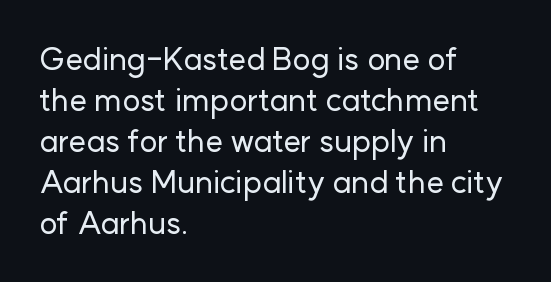
Q: Is the text italic (slanted)? A: No, it is upright.
Q: Is the typeface a serif or a sans-serif typeface? A: Sans-serif.
Q: Is the text underlined? A: No.
Q: How is the paragraph aligned? A: Left-aligned.
Q: Is the spacing between letters normal or unusually wide? A: Normal.
Q: Is the spacing between lines tight, normal or loose? A: Normal.
Q: Width (condensed, normal, or wide)? A: Normal.
Q: Stroke contrast? A: Low.
Q: x-height? A: Medium.
Q: Monospaced? A: No.
